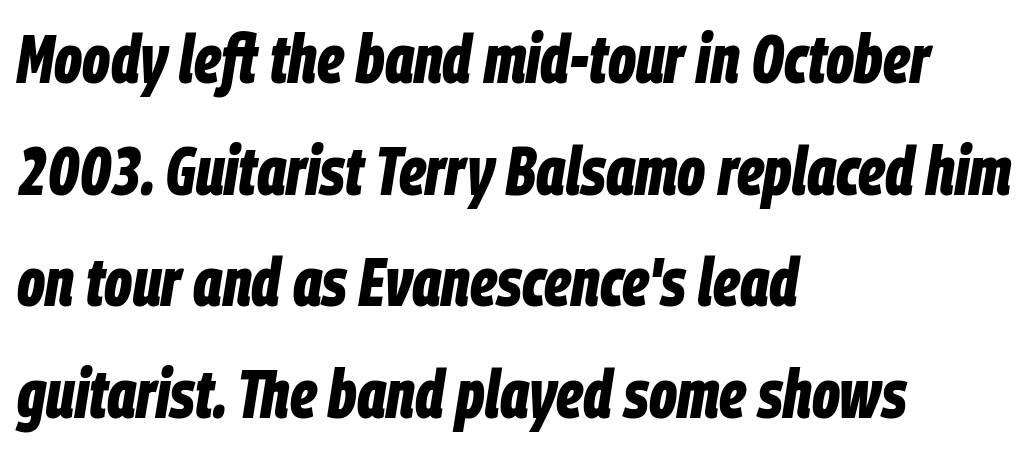
{"italic": "yes", "lean": "right", "slant_degrees": 9, "bold": "yes", "weight": "bold", "width": "condensed", "stroke_contrast": "low", "x_height": "large", "monospaced": "no", "underline": "no", "align": "left", "line_spacing": "normal", "line_spacing_ratio": 1.64, "letter_spacing": "normal", "letter_spacing_em": 0.0, "glyph_px": 68}
